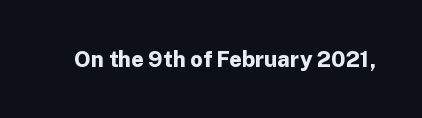
The image shows 22 px bold type, upright; set normal letter spacing, not underlined.
